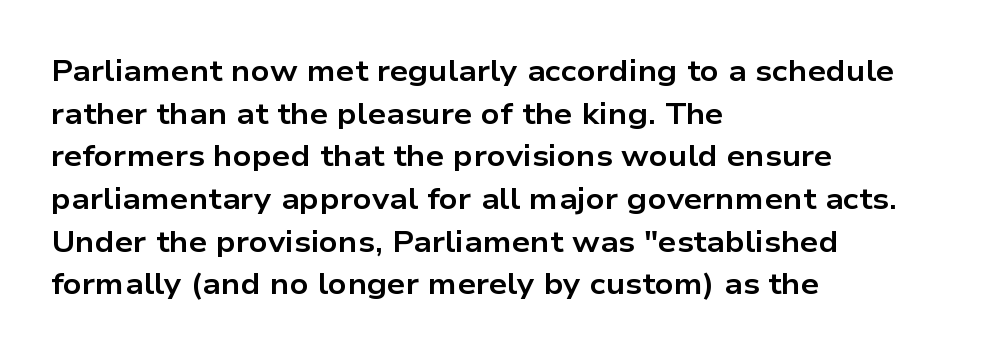
The gap between lines stays unmarked. Characters follow at the spacing the type designer built in. This rendering employs a face without finishing strokes, i.e., a sans-serif. You could not count columns in this text — the font is proportionally spaced. Style check: upright.
